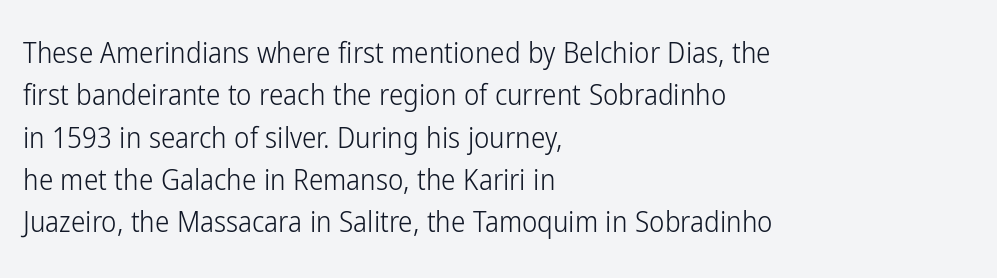
Q: Is the text bold? A: No.
Q: Is the text italic (slanted)? A: No, it is upright.
Q: Is the typeface a serif or a sans-serif typeface? A: Sans-serif.
Q: Is the text underlined? A: No.
Q: How is the paragraph aligned? A: Left-aligned.
Q: Is the spacing between letters normal or unusually wide? A: Normal.
Q: Is the spacing between lines tight, normal or loose? A: Normal.
Q: Width (condensed, normal, or wide)? A: Condensed.
Q: Stroke contrast? A: Low.
Q: x-height? A: Medium.
Q: Monospaced? A: No.
